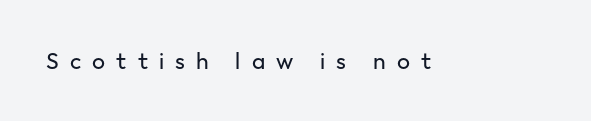
The image shows 23 px text type, upright; set unusually wide letter spacing (+0.48 em), not underlined.
